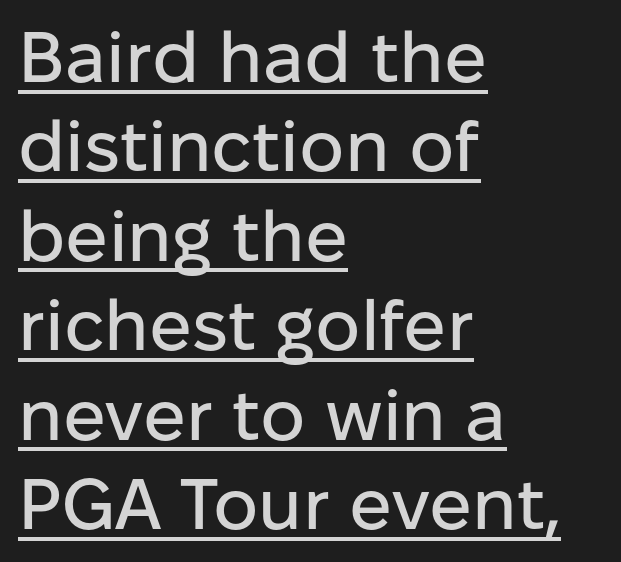
The image shows 71 px sans-serif type, upright; set left-aligned, normal line spacing (1.26x), normal letter spacing, underlined; low stroke contrast and a medium x-height.
